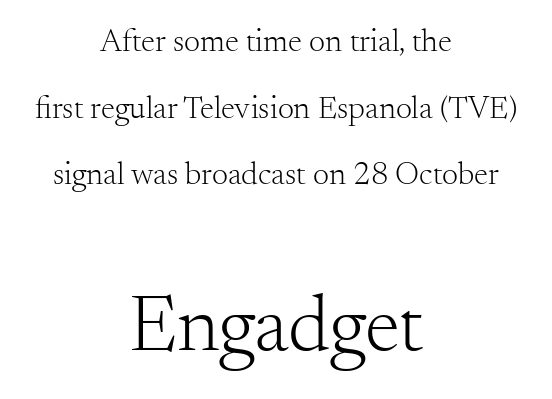
{"serif": "yes", "italic": "no", "bold": "no", "weight": "light", "width": "normal", "stroke_contrast": "medium", "x_height": "small", "monospaced": "no", "underline": "no", "align": "center", "line_spacing": "loose", "line_spacing_ratio": 2.08, "letter_spacing": "normal", "letter_spacing_em": 0.0, "larger_block": "second", "size_ratio": 2.5, "glyph_px": 80}
